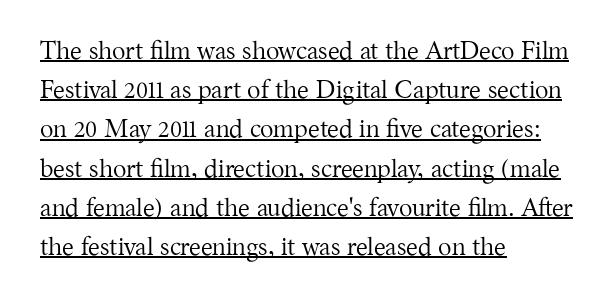
Notice how descenders clear the ascenders below comfortably — that's standard leading. If you drew a line through each stem, it would be perfectly vertical. Here the glyphs are tracked normally, forming tight word shapes. Is the block centered? No — it sits flush against the left margin. Think standard paragraph weight, or any step lighter than that.
